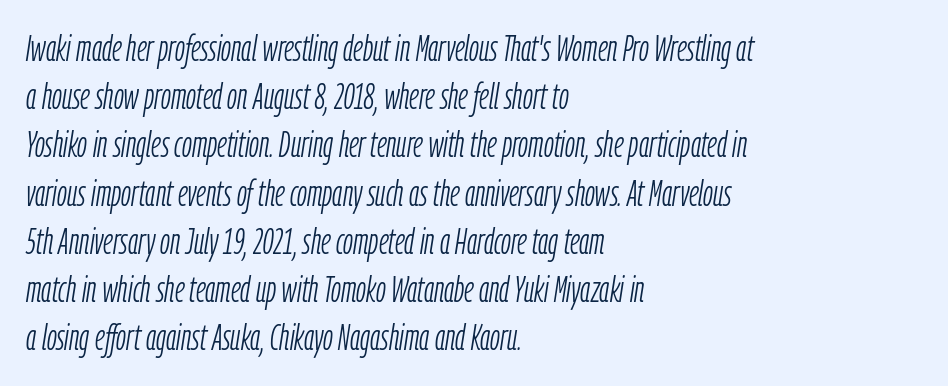
Q: Is the text bold? A: No.
Q: Is the text italic (slanted)? A: Yes, it leans right by about 9 degrees.
Q: Is the text underlined? A: No.
Q: How is the paragraph aligned? A: Left-aligned.
Q: Is the spacing between letters normal or unusually wide? A: Normal.
Q: Is the spacing between lines tight, normal or loose? A: Normal.
Q: Width (condensed, normal, or wide)? A: Condensed.
Q: Stroke contrast? A: Low.
Q: x-height? A: Medium.
Q: Monospaced? A: No.
